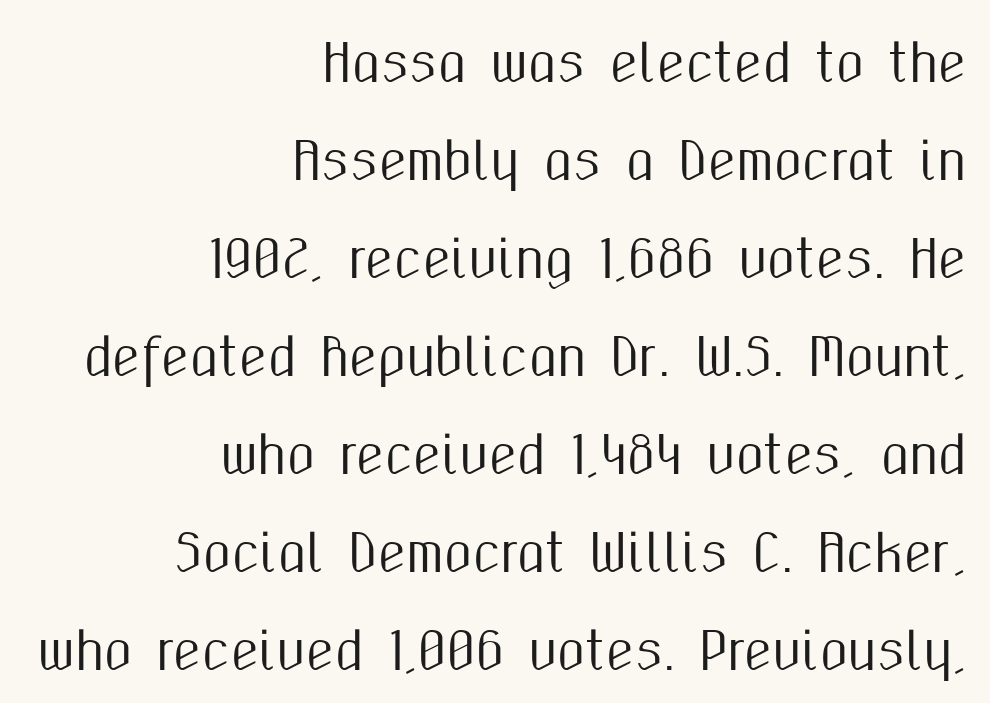
Q: Is the text italic (slanted)? A: No, it is upright.
Q: Is the typeface a serif or a sans-serif typeface? A: Sans-serif.
Q: Is the text underlined? A: No.
Q: How is the paragraph aligned? A: Right-aligned.
Q: Is the spacing between letters normal or unusually wide? A: Normal.
Q: Is the spacing between lines tight, normal or loose? A: Loose.
Q: Width (condensed, normal, or wide)? A: Condensed.
Q: Stroke contrast? A: Medium.
Q: x-height? A: Medium.
Q: Monospaced? A: No.
